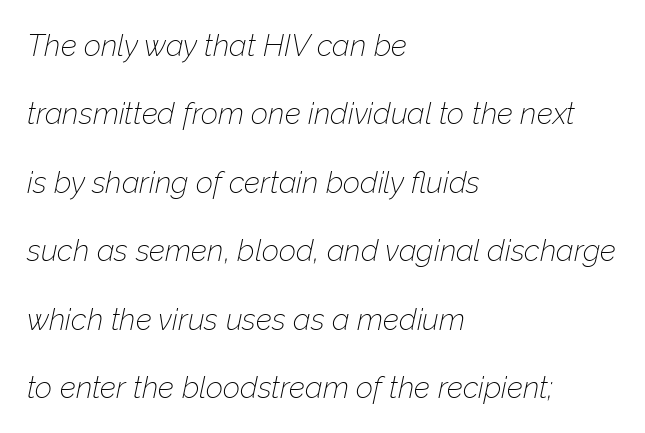
Just letters on the line, the space beneath them empty. Proportional: the letters do not fall into vertical columns. Think standard paragraph weight, or any step lighter than that. You can tell it's italic because the verticals aren't actually vertical. Line beginnings align vertically; line endings do not.
